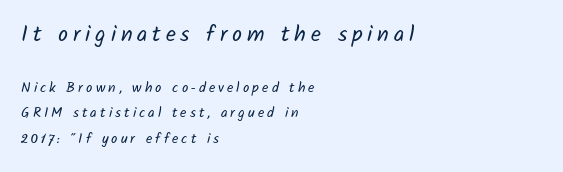
Q: Is the text bold? A: No.
Q: Is the text underlined? A: No.
Q: How is the paragraph aligned? A: Left-aligned.
Q: Is the spacing between letters normal or unusually wide? A: Unusually wide.
Q: Which block of text is set in a larger size, the first (top) or the second (bottom)? A: The first (top) one.
